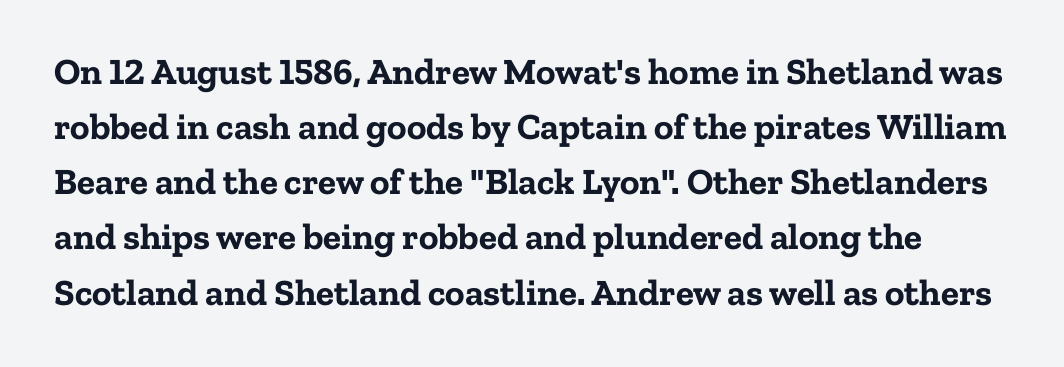
The image shows 37 px bold serif type, upright; set normal line spacing (1.49x), normal letter spacing, not underlined; low stroke contrast and a medium x-height.
